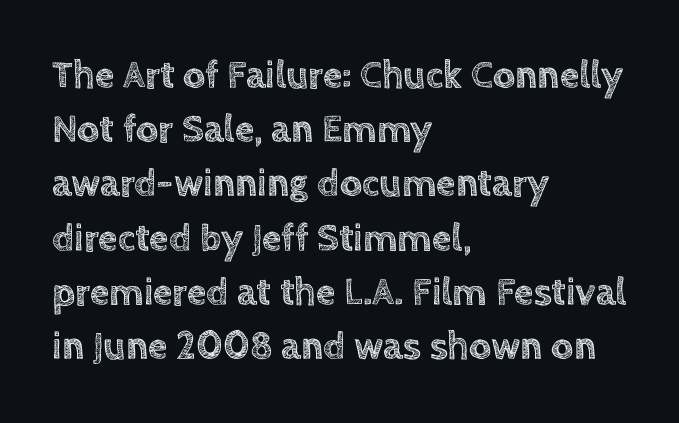
The image shows 39 px text type, upright; set left-aligned, normal line spacing (1.39x), normal letter spacing, not underlined; a large x-height.
